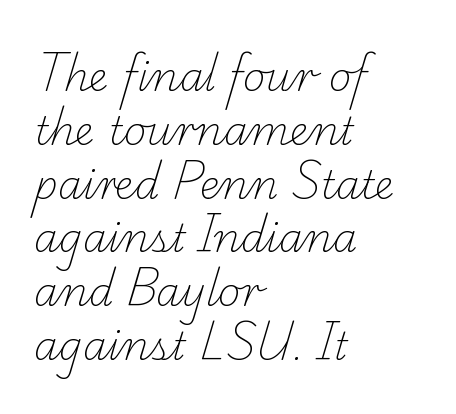
Q: Is the text bold? A: No.
Q: Is the typeface a serif or a sans-serif typeface? A: Serif.
Q: Is the text underlined? A: No.
Q: How is the paragraph aligned? A: Left-aligned.
Q: Is the spacing between letters normal or unusually wide? A: Normal.
Q: Is the spacing between lines tight, normal or loose? A: Normal.
Q: Width (condensed, normal, or wide)? A: Normal.
Q: Stroke contrast? A: Low.
Q: x-height? A: Small.
Q: Monospaced? A: No.
